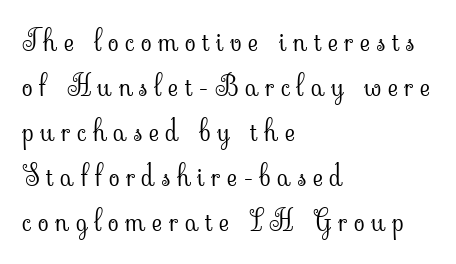
The passage is arranged the way most books set body copy — flush left. A typesetter would call this proportional, since set widths differ per character. In terms of letterform style, serifs are clearly present. A light-to-regular cut is what we see here.
